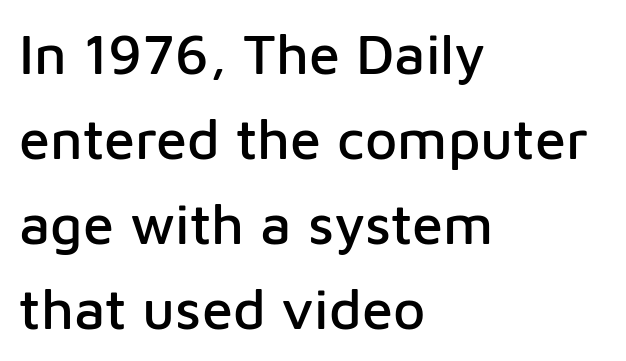
Q: Is the text italic (slanted)? A: No, it is upright.
Q: Is the typeface a serif or a sans-serif typeface? A: Sans-serif.
Q: Is the text underlined? A: No.
Q: How is the paragraph aligned? A: Left-aligned.
Q: Is the spacing between letters normal or unusually wide? A: Normal.
Q: Is the spacing between lines tight, normal or loose? A: Normal.
Q: Width (condensed, normal, or wide)? A: Normal.
Q: Stroke contrast? A: Low.
Q: x-height? A: Medium.
Q: Monospaced? A: No.
